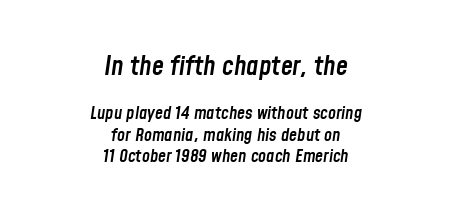
The initial chunk of copy outweighs the following chunk in type size. The rendering keeps characters at their native spacing. Leftover space on each line is divided equally before and after the words. Notice how the stems are inclined rather than vertical — that's the hallmark of italics. Just letters on the line, the space beneath them empty.
